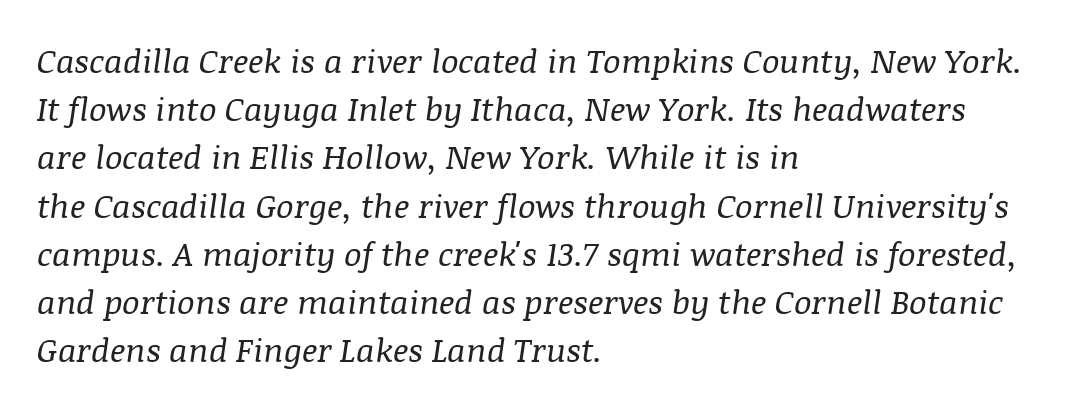
Q: Is the text bold? A: No.
Q: Is the text italic (slanted)? A: Yes, it leans right by about 8 degrees.
Q: Is the typeface a serif or a sans-serif typeface? A: Serif.
Q: Is the text underlined? A: No.
Q: How is the paragraph aligned? A: Left-aligned.
Q: Is the spacing between letters normal or unusually wide? A: Normal.
Q: Is the spacing between lines tight, normal or loose? A: Normal.
Q: Width (condensed, normal, or wide)? A: Normal.
Q: Stroke contrast? A: Medium.
Q: x-height? A: Large.
Q: Monospaced? A: No.
